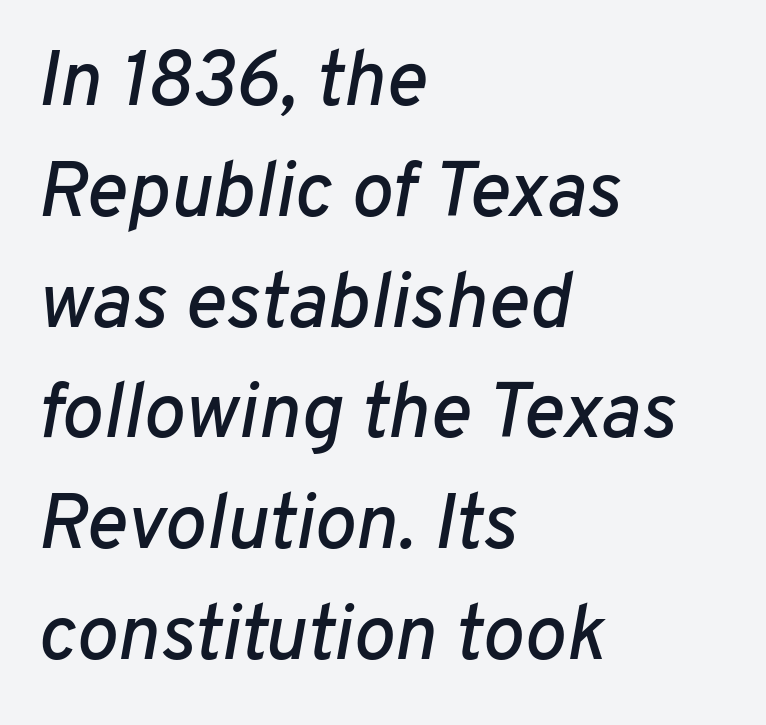
The image shows 78 px text type, italic (leaning right); set left-aligned, normal line spacing (1.42x), normal letter spacing, not underlined; low stroke contrast and a medium x-height.
